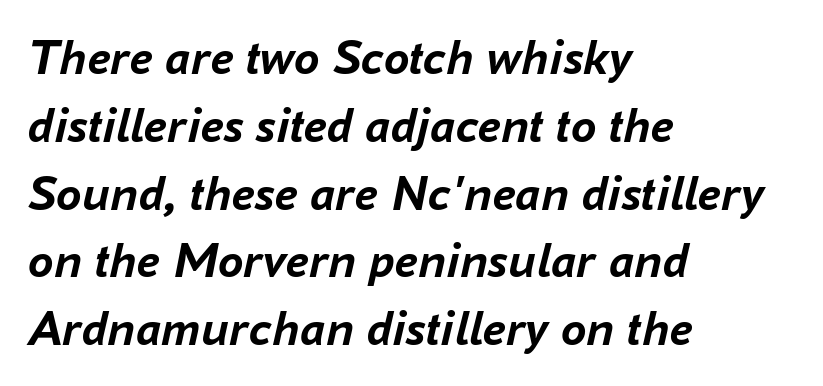
Q: Is the text bold? A: Yes.
Q: Is the text italic (slanted)? A: Yes, it leans right by about 16 degrees.
Q: Is the text underlined? A: No.
Q: How is the paragraph aligned? A: Left-aligned.
Q: Is the spacing between letters normal or unusually wide? A: Normal.
Q: Is the spacing between lines tight, normal or loose? A: Normal.
Q: Width (condensed, normal, or wide)? A: Normal.
Q: Stroke contrast? A: Low.
Q: x-height? A: Medium.
Q: Monospaced? A: No.
